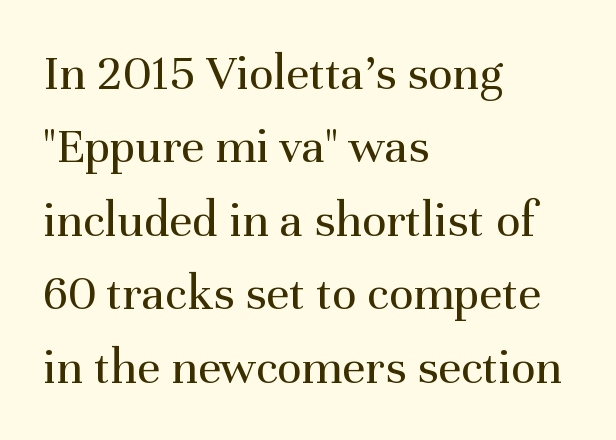
Q: Is the text bold? A: No.
Q: Is the text italic (slanted)? A: No, it is upright.
Q: Is the typeface a serif or a sans-serif typeface? A: Serif.
Q: Is the text underlined? A: No.
Q: How is the paragraph aligned? A: Left-aligned.
Q: Is the spacing between letters normal or unusually wide? A: Normal.
Q: Is the spacing between lines tight, normal or loose? A: Normal.
Q: Width (condensed, normal, or wide)? A: Normal.
Q: Stroke contrast? A: Medium.
Q: x-height? A: Medium.
Q: Monospaced? A: No.
